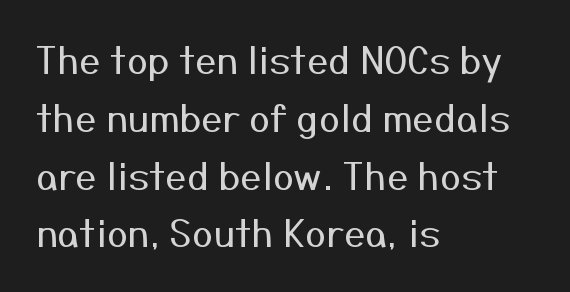
{"serif": "no", "italic": "no", "bold": "no", "weight": "regular", "width": "normal", "stroke_contrast": "medium", "x_height": "medium", "monospaced": "no", "underline": "no", "align": "left", "line_spacing": "normal", "line_spacing_ratio": 1.52, "letter_spacing": "normal", "letter_spacing_em": 0.0, "glyph_px": 38}
